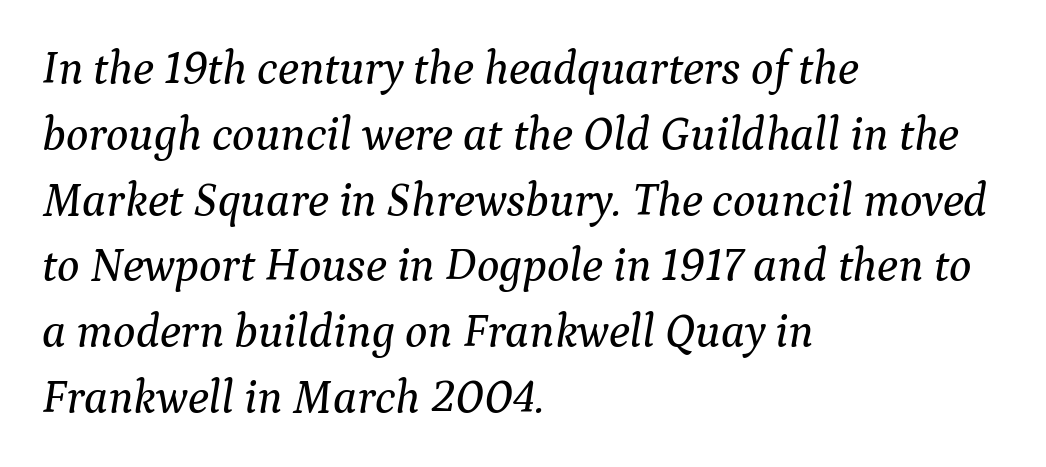
{"serif": "yes", "italic": "yes", "lean": "right", "slant_degrees": 9, "width": "normal", "stroke_contrast": "medium", "x_height": "medium", "monospaced": "no", "underline": "no", "align": "left", "line_spacing": "normal", "line_spacing_ratio": 1.4, "letter_spacing": "normal", "letter_spacing_em": 0.0, "glyph_px": 47}
